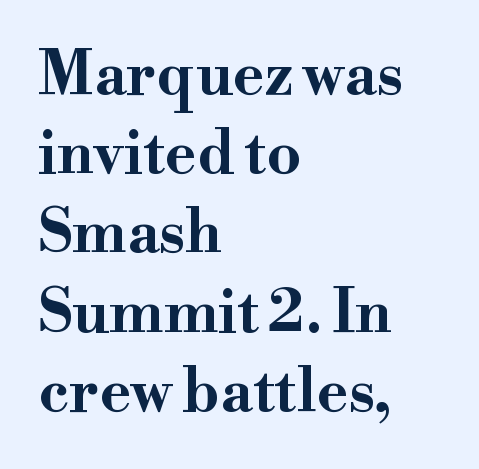
The image shows 60 px bold, wide serif type, upright; set left-aligned, normal line spacing (1.32x), normal letter spacing, not underlined; high stroke contrast and a small x-height.
